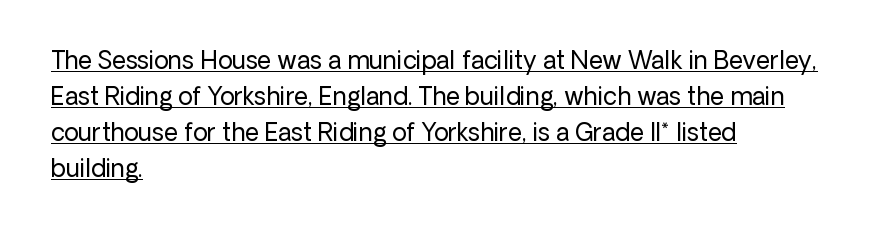
{"italic": "no", "bold": "no", "underline": "yes", "align": "left", "line_spacing": "normal", "line_spacing_ratio": 1.5, "letter_spacing": "normal", "letter_spacing_em": 0.0, "glyph_px": 24}
